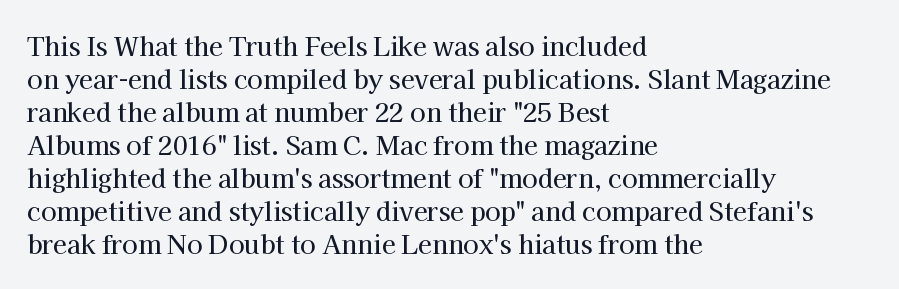
Q: Is the text italic (slanted)? A: No, it is upright.
Q: Is the text underlined? A: No.
Q: How is the paragraph aligned? A: Left-aligned.
Q: Is the spacing between letters normal or unusually wide? A: Normal.
Q: Is the spacing between lines tight, normal or loose? A: Normal.
